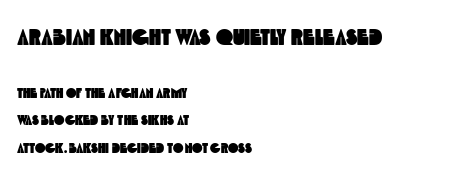
{"underline": "no", "align": "left", "line_spacing": "loose", "line_spacing_ratio": 1.97, "letter_spacing": "normal", "letter_spacing_em": 0.0, "larger_block": "first", "size_ratio": 1.64, "glyph_px": 23}
